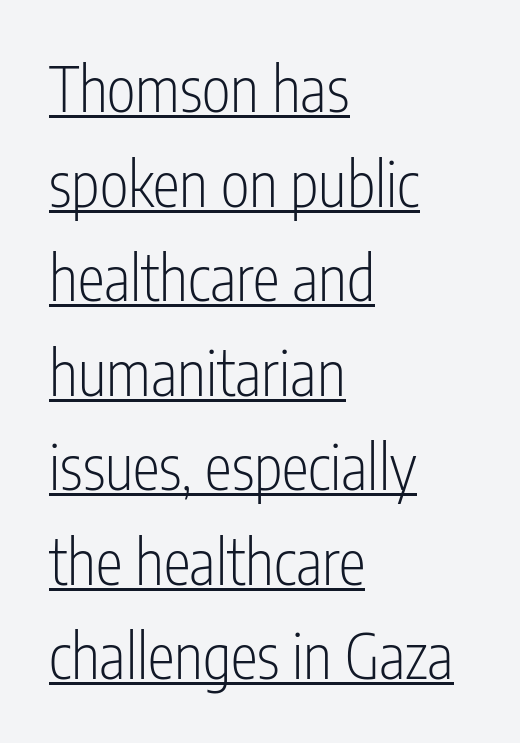
Q: Is the text bold? A: No.
Q: Is the text italic (slanted)? A: No, it is upright.
Q: Is the typeface a serif or a sans-serif typeface? A: Sans-serif.
Q: Is the text underlined? A: Yes.
Q: How is the paragraph aligned? A: Left-aligned.
Q: Is the spacing between letters normal or unusually wide? A: Normal.
Q: Is the spacing between lines tight, normal or loose? A: Normal.
Q: Width (condensed, normal, or wide)? A: Condensed.
Q: Stroke contrast? A: Low.
Q: x-height? A: Medium.
Q: Monospaced? A: No.
